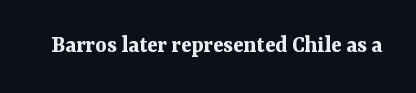
{"italic": "no", "bold": "yes", "underline": "no", "letter_spacing": "normal", "letter_spacing_em": 0.0, "glyph_px": 24}
